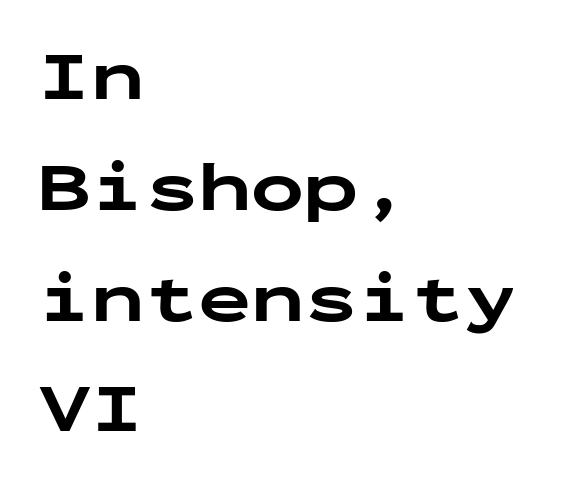
Stroke terminals: plain, sans-serif. Think of a typewriter: that constant character pitch is what you see here. The ragged edge is on the right, which tells us the setting is flush left. Normally led — the rows are evenly, conventionally spaced. Descenders are the only things crossing below the line. Between one letter and the next there's only the usual sliver of space.
